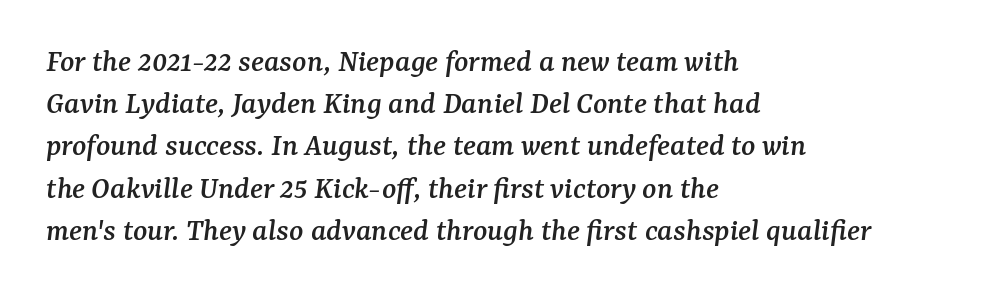
Proportional: the letters do not fall into vertical columns. A typesetter would label this face a serif. A typesetter would call this zero additional tracking. Honestly, the row spacing looks completely unremarkable.
